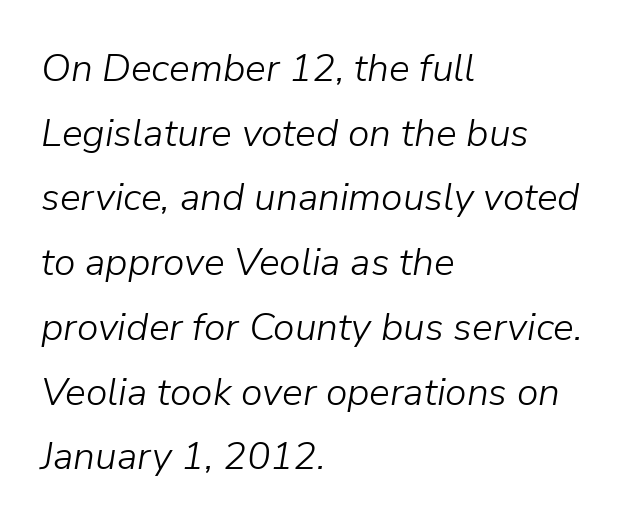
These glyphs show unthickened strokes, regular width or finer. Spacing between characters is what you'd get straight out of the box. The compositor pushed each line to the left boundary. The specimen omits any rule beneath the text block's lines. Horizontal bands of white between lines are of average thickness. Style check: oblique.
